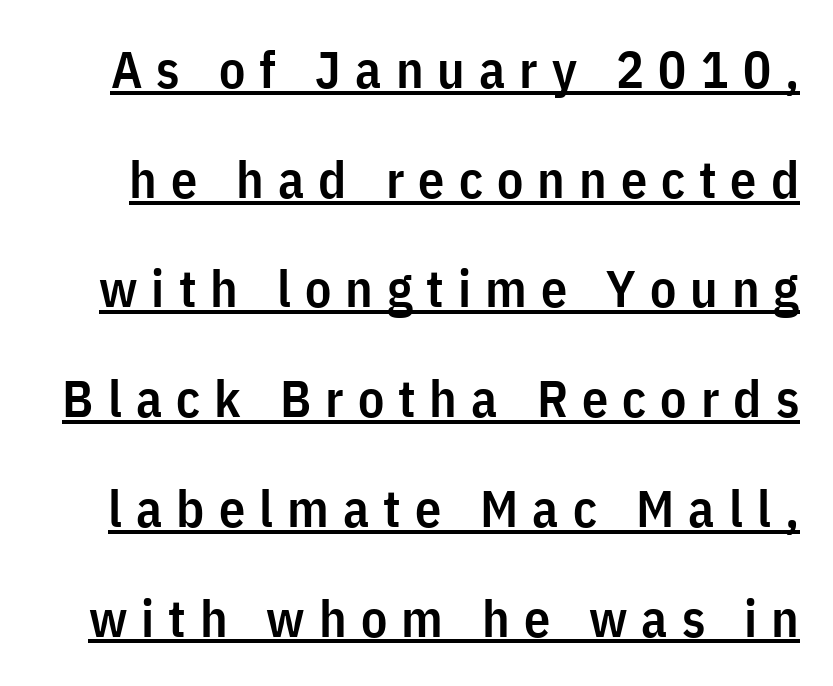
{"serif": "no", "italic": "no", "bold": "semi", "weight": "semibold", "width": "condensed", "stroke_contrast": "low", "x_height": "medium", "monospaced": "no", "underline": "yes", "line_spacing": "loose", "line_spacing_ratio": 2.11, "letter_spacing": "wide", "letter_spacing_em": 0.27, "glyph_px": 52}
